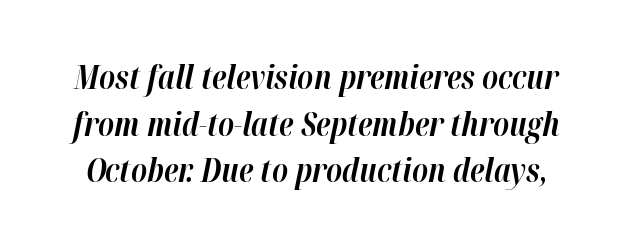
Q: Is the text bold? A: Yes.
Q: Is the text italic (slanted)? A: Yes, it leans right by about 12 degrees.
Q: Is the text underlined? A: No.
Q: Is the spacing between letters normal or unusually wide? A: Normal.
Q: Is the spacing between lines tight, normal or loose? A: Normal.
Q: Width (condensed, normal, or wide)? A: Normal.
Q: Stroke contrast? A: High.
Q: x-height? A: Medium.
Q: Monospaced? A: No.
